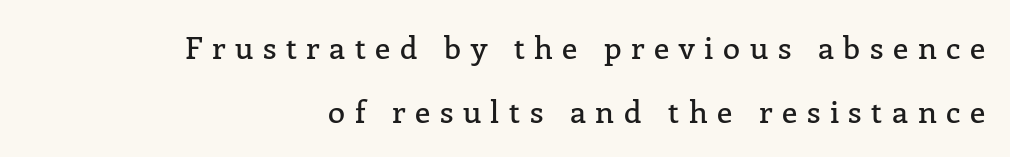
Q: Is the text italic (slanted)? A: No, it is upright.
Q: Is the typeface a serif or a sans-serif typeface? A: Serif.
Q: Is the text underlined? A: No.
Q: How is the paragraph aligned? A: Right-aligned.
Q: Is the spacing between letters normal or unusually wide? A: Unusually wide.
Q: Is the spacing between lines tight, normal or loose? A: Loose.
Q: Width (condensed, normal, or wide)? A: Normal.
Q: Stroke contrast? A: Low.
Q: x-height? A: Medium.
Q: Monospaced? A: No.
